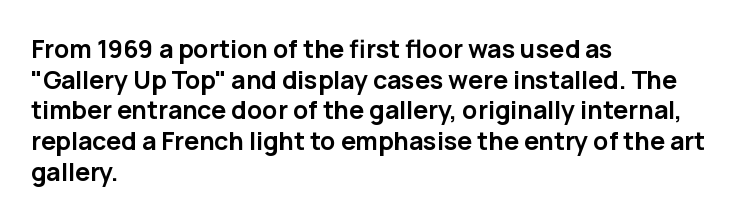
The image shows 25 px bold type, upright; set left-aligned, line spacing 1.23x, normal letter spacing, not underlined.
